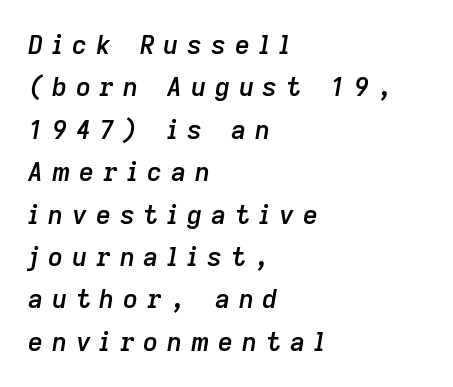
The image shows 26 px text type, italic (leaning right); set left-aligned, normal line spacing (1.63x), unusually wide letter spacing (+0.34 em), not underlined.
